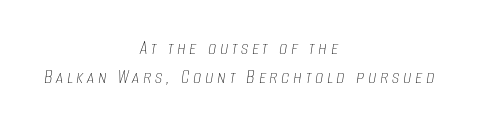
Visually the block forms a symmetrical silhouette, jagged on both flanks. Compared with ordinary roman type, these characters are visibly tilted. The strokes carry an ordinary text weight at most. The leading is moderate, giving the passage an even texture. Only glyphs here, with clear space below each row.
